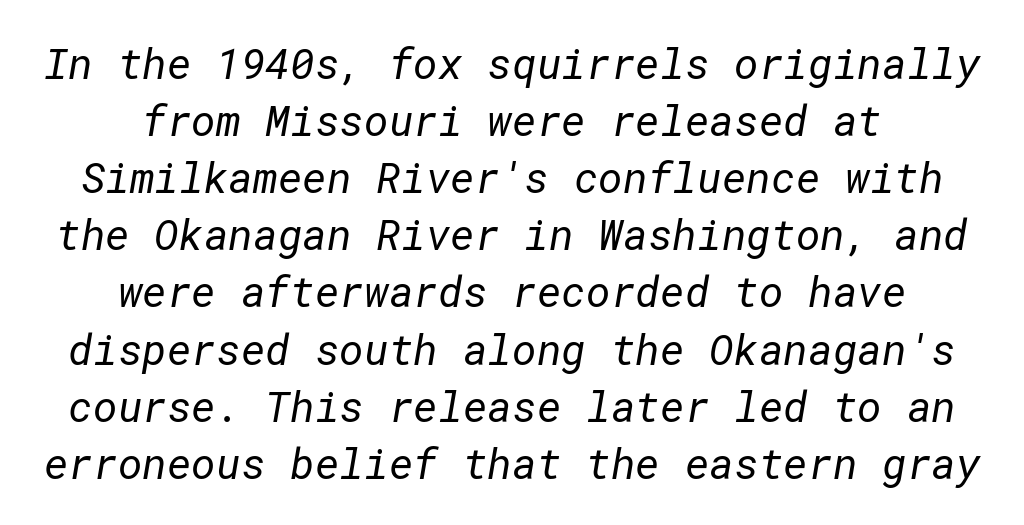
{"serif": "no", "bold": "no", "weight": "regular", "width": "normal", "stroke_contrast": "low", "x_height": "medium", "underline": "no", "align": "center", "line_spacing": "normal", "line_spacing_ratio": 1.36, "letter_spacing": "normal", "letter_spacing_em": 0.0, "glyph_px": 42}
